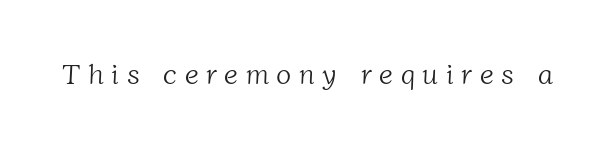
Q: Is the text bold? A: No.
Q: Is the typeface a serif or a sans-serif typeface? A: Serif.
Q: Is the text underlined? A: No.
Q: Is the spacing between letters normal or unusually wide? A: Unusually wide.
Q: Width (condensed, normal, or wide)? A: Normal.
Q: Stroke contrast? A: Low.
Q: x-height? A: Medium.
Q: Monospaced? A: No.
